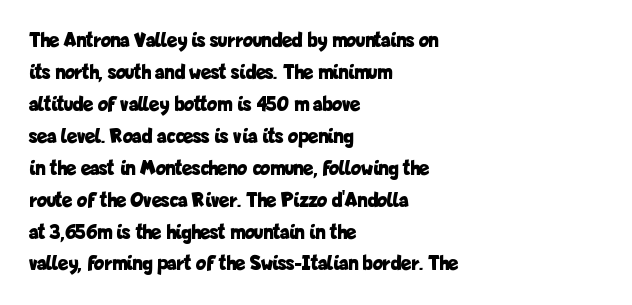
{"italic": "no", "bold": "yes", "underline": "no", "align": "left", "line_spacing": "normal", "line_spacing_ratio": 1.52, "letter_spacing": "normal", "letter_spacing_em": 0.0, "glyph_px": 21}
